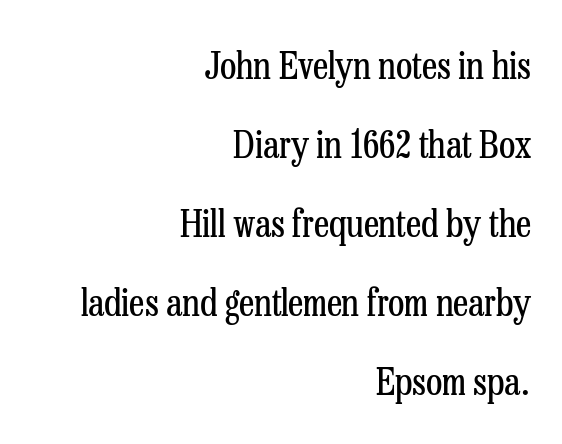
Has an underline been added? It has not. Examine the stroke ends and you'll spot serifs. The letters stand upright; this is a roman face. Letters have the restrained weight of plain body copy at most. You could not count columns in this text — the font is proportionally spaced.
